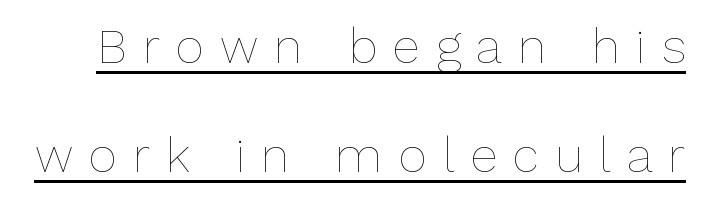
Upright lettering throughout. No heavy texture on the line: the type isn't bold. Proportional: the letters do not fall into vertical columns. Students, observe the line beneath the letters — that is underlining. One glance says open: line gaps are wider than usual. The rendering inserts visible extra space after every character.
